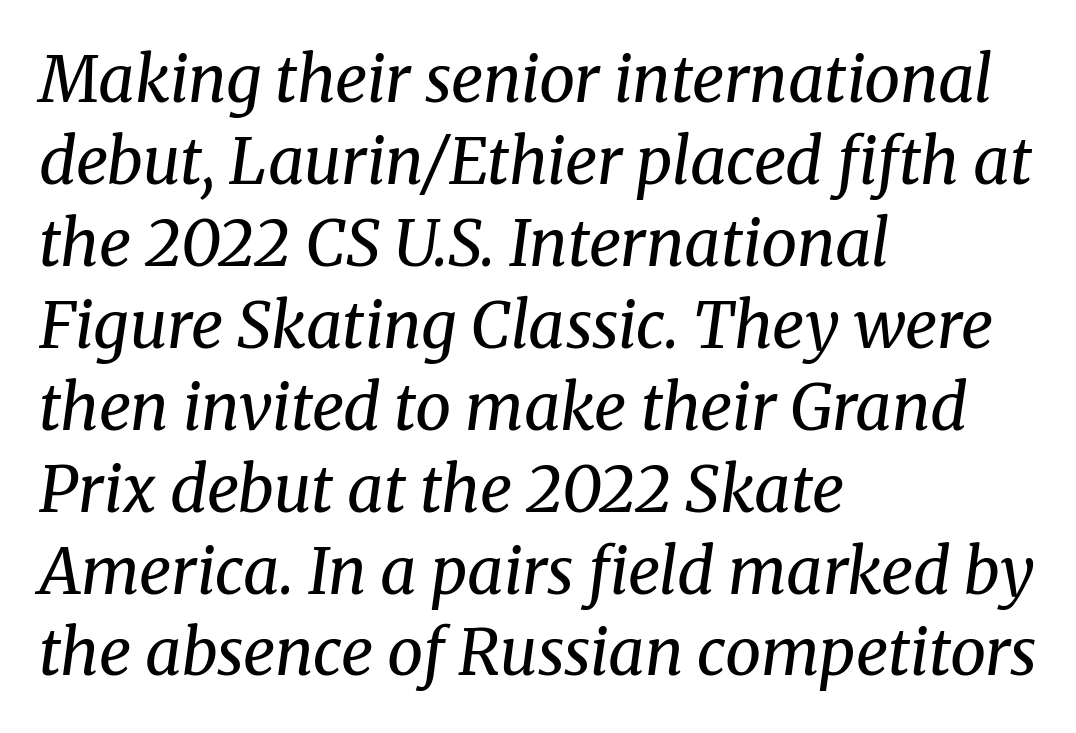
The rendering applies a slant to the glyphs. The face looks like a standard text weight, possibly lighter. You could call the tracking neutral — neither tight nor loose. Font category for this specimen: serif.
